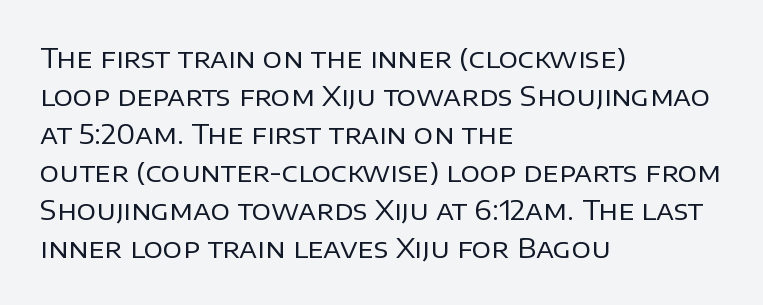
The image shows 27 px text type, upright; set left-aligned, normal line spacing (1.41x), normal letter spacing, not underlined.
